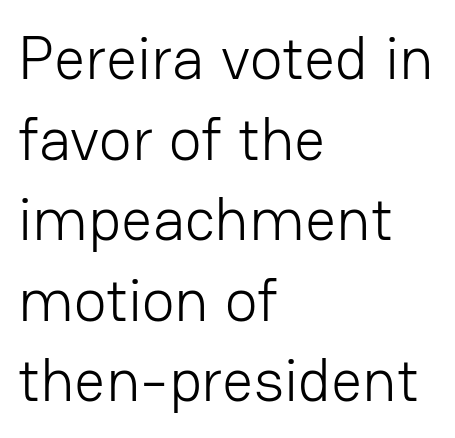
Q: Is the text bold? A: No.
Q: Is the text italic (slanted)? A: No, it is upright.
Q: Is the typeface a serif or a sans-serif typeface? A: Sans-serif.
Q: Is the text underlined? A: No.
Q: How is the paragraph aligned? A: Left-aligned.
Q: Is the spacing between letters normal or unusually wide? A: Normal.
Q: Is the spacing between lines tight, normal or loose? A: Normal.
Q: Width (condensed, normal, or wide)? A: Normal.
Q: Stroke contrast? A: Low.
Q: x-height? A: Medium.
Q: Monospaced? A: No.
